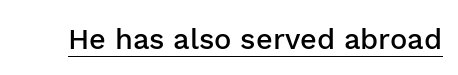
The letters stand straight up with perfectly vertical stems. The words here are underlined. Students, this is semibold: more ink than regular, less than bold. Tracking value appears to be zero — textbook default spacing. The rendering shows plain stroke endings on the letterforms — a sans-serif design.
